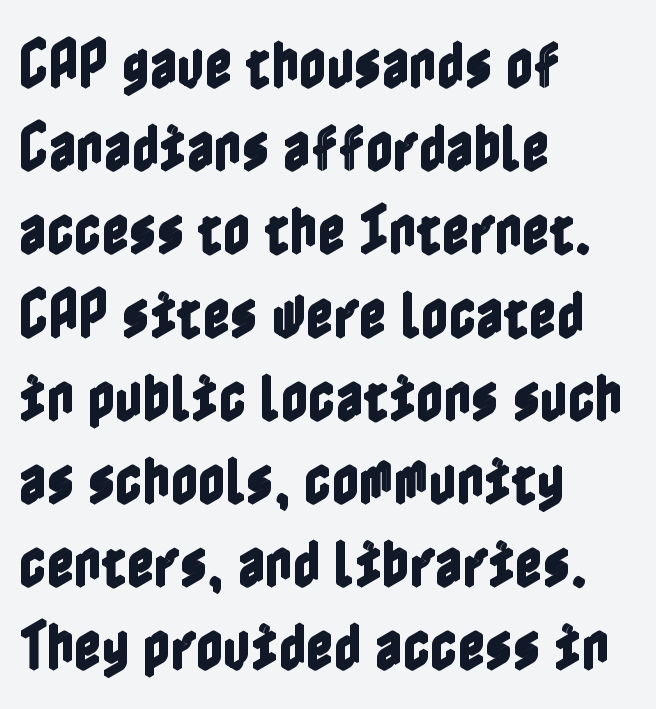
The image shows 53 px condensed type, upright; set left-aligned, normal line spacing (1.57x), normal letter spacing, not underlined; a medium x-height.
